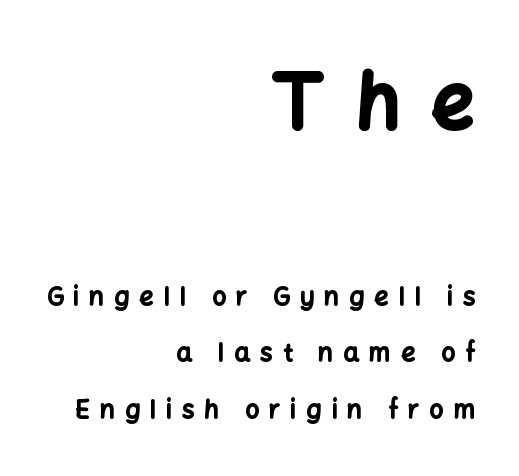
Q: Is the text bold? A: Yes.
Q: Is the text italic (slanted)? A: No, it is upright.
Q: Is the typeface a serif or a sans-serif typeface? A: Sans-serif.
Q: Is the text underlined? A: No.
Q: How is the paragraph aligned? A: Right-aligned.
Q: Is the spacing between letters normal or unusually wide? A: Unusually wide.
Q: Is the spacing between lines tight, normal or loose? A: Loose.
Q: Which block of text is set in a larger size, the first (top) or the second (bottom)? A: The first (top) one.
Q: Width (condensed, normal, or wide)? A: Normal.
Q: Stroke contrast? A: Low.
Q: x-height? A: Medium.
Q: Monospaced? A: No.
